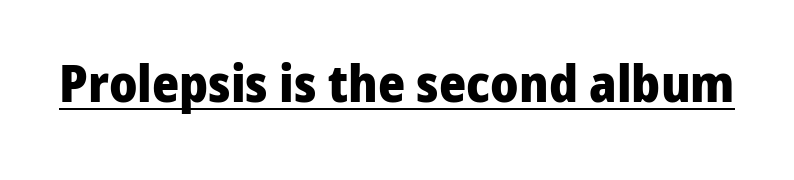
The image shows 52 px heavy sans-serif type, upright; set normal letter spacing, underlined; low stroke contrast and a medium x-height.
